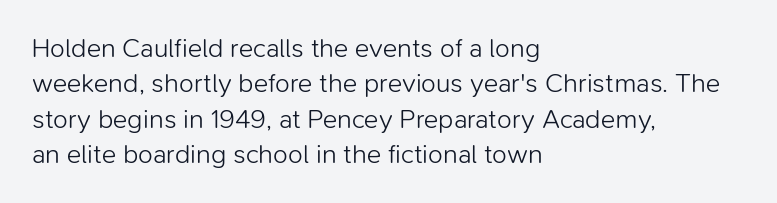
Line beginnings align vertically; line endings do not. The typography opts for an upright posture over an oblique one. Baseline-to-baseline distance is the conventional proportion of letter height. The characters are drawn with everyday or finer stroke widths. Here the glyphs are tracked normally, forming tight word shapes.
